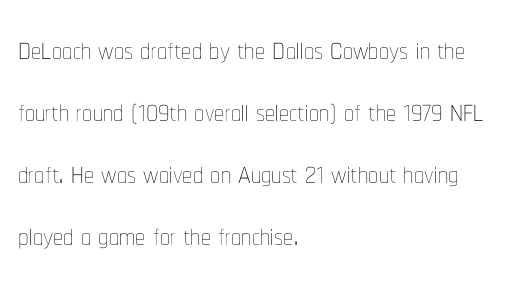
{"italic": "no", "bold": "no", "weight": "thin", "width": "condensed", "stroke_contrast": "low", "x_height": "medium", "monospaced": "no", "underline": "no", "align": "left", "line_spacing": "normal", "line_spacing_ratio": 1.55, "letter_spacing": "normal", "letter_spacing_em": 0.0, "glyph_px": 40}
